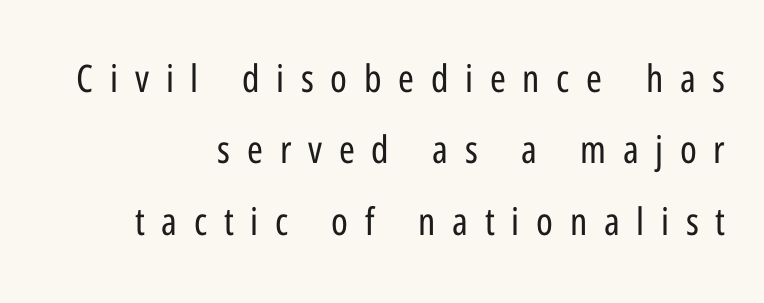
Words float on clear page, feet unadorned. The rag falls on the left side of this text block. Serifs: no, the terminals of the letterforms are clean. Is the type heavy? It reads as light-to-regular instead. These lines were composed using upright roman letters. The face used here is proportionally spaced, like ordinary book or web type.
